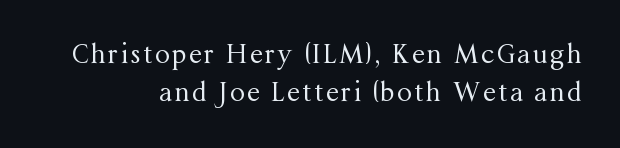
The image shows 26 px text type, upright; set right-aligned, normal line spacing (1.47x), not underlined.
